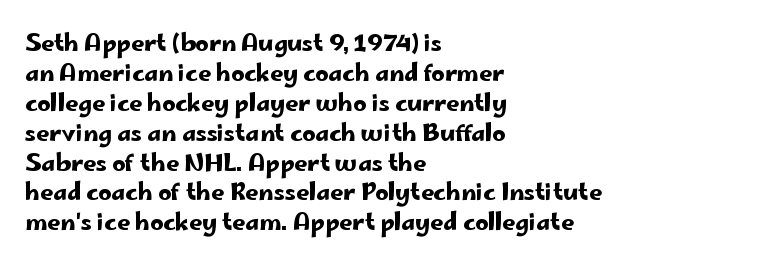
The image shows 23 px text type, upright; set left-aligned, normal line spacing (1.3x), normal letter spacing, not underlined.
